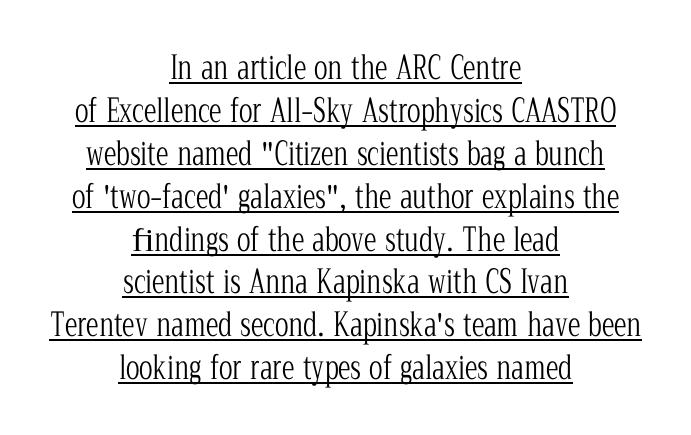
{"serif": "yes", "italic": "no", "bold": "no", "weight": "light", "width": "condensed", "stroke_contrast": "low", "x_height": "medium", "monospaced": "no", "underline": "yes", "align": "center", "line_spacing": "normal", "line_spacing_ratio": 1.34, "letter_spacing": "normal", "letter_spacing_em": 0.0, "glyph_px": 32}
